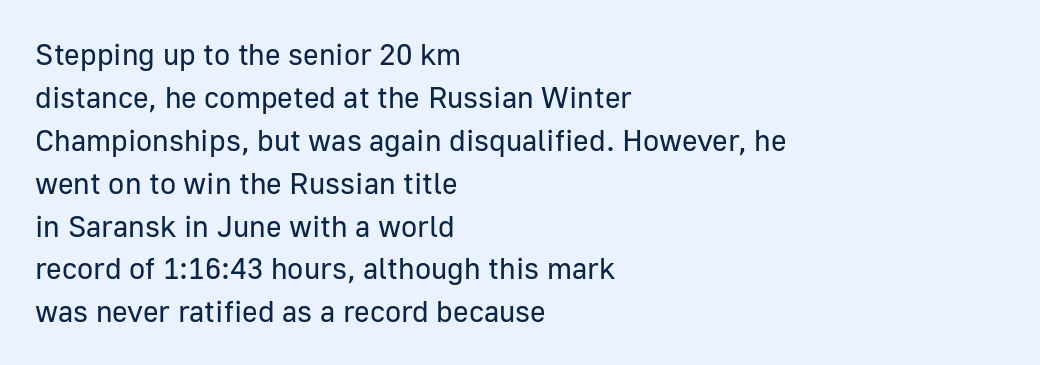
The image shows 30 px regular-weight sans-serif type, upright; set left-aligned, normal line spacing (1.43x), normal letter spacing, not underlined; low stroke contrast and a medium x-height.
